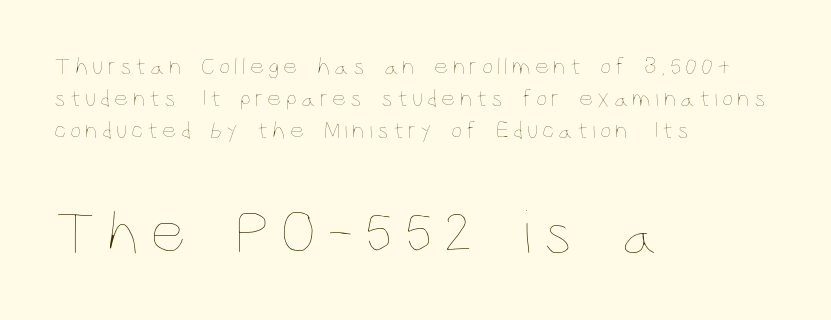
Do the letters lean? They stand straight. What's the leading like? Ordinary, nothing unusual. You could not count columns in this text — the font is proportionally spaced. Letters have the restrained weight of plain body copy at most. Size hierarchy here favors the trailing block over the leading one. Check the space under the baseline: it is left empty.
